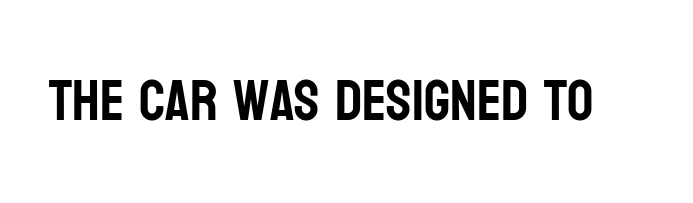
Honestly, the letter spacing is just normal — you wouldn't notice it. Varying glyph widths throughout — classic text-font behaviour. No italicization has been applied; the sample stays upright. The rendering shows plain stroke endings on the letterforms — a sans-serif design. Has an underline been added? It has not.
